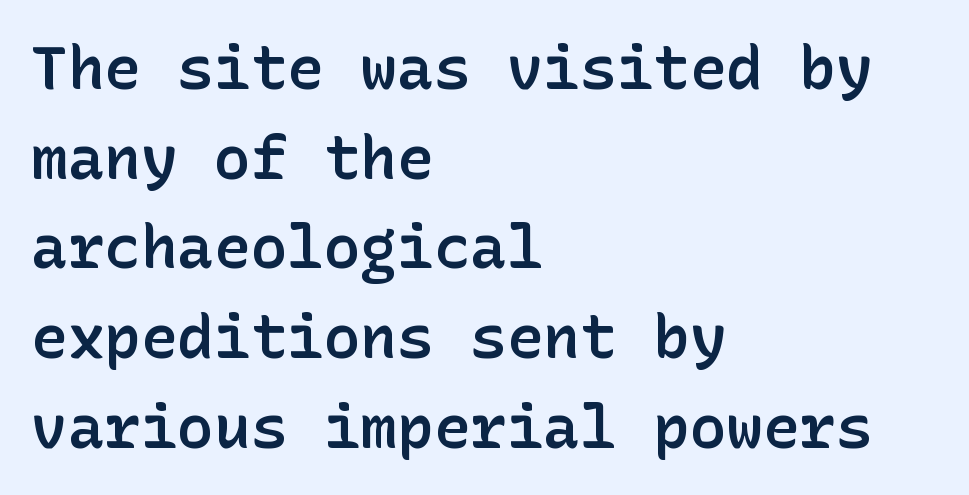
The image shows 61 px semibold sans-serif type, upright; set left-aligned, normal line spacing (1.47x), normal letter spacing, not underlined; low stroke contrast and a medium x-height.
